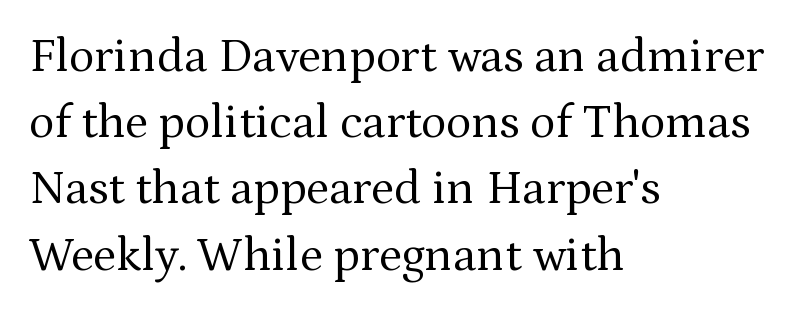
{"serif": "yes", "italic": "no", "bold": "no", "weight": "regular", "width": "normal", "stroke_contrast": "medium", "x_height": "medium", "monospaced": "no", "underline": "no", "align": "left", "line_spacing": "normal", "line_spacing_ratio": 1.38, "letter_spacing": "normal", "letter_spacing_em": 0.0, "glyph_px": 48}
